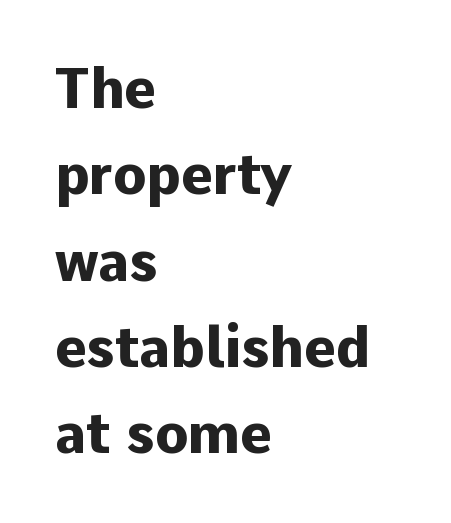
The space beneath each line is pristine and unruled. Every character sits straight up, as roman type does. The line texture is even and compact thanks to regular tracking. How heavy is the stroke? Heavy — this is a bold. Vertical spacing — default. These lines are rendered in a variable-pitch font.
